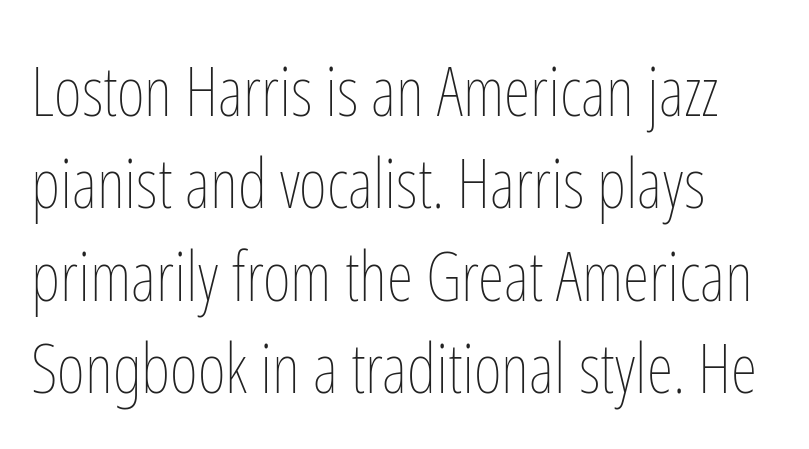
{"italic": "no", "bold": "no", "weight": "thin", "width": "condensed", "stroke_contrast": "low", "x_height": "medium", "monospaced": "no", "underline": "no", "line_spacing": "normal", "line_spacing_ratio": 1.36, "letter_spacing": "normal", "letter_spacing_em": 0.0, "glyph_px": 68}
